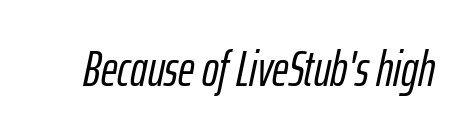
Would a proofreader flag this as italicized? Yes. Inter-character spacing is left at the font's built-in metrics. Looks like regular typesetting: each glyph gets only the width it needs. Check under the words: just untouched page.
